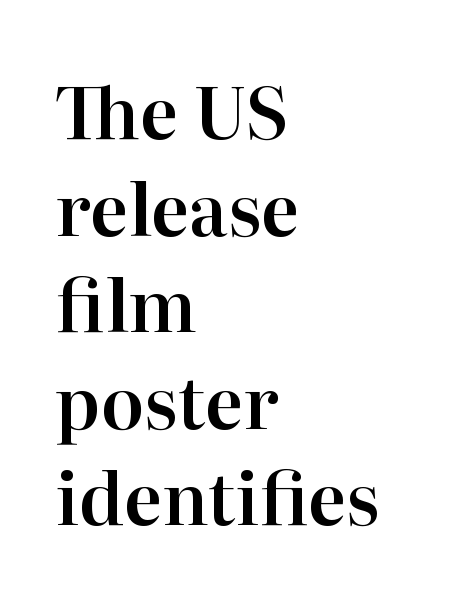
{"serif": "yes", "italic": "no", "width": "normal", "stroke_contrast": "high", "x_height": "medium", "monospaced": "no", "underline": "no", "align": "left", "line_spacing": "normal", "line_spacing_ratio": 1.36, "letter_spacing": "normal", "letter_spacing_em": 0.0, "glyph_px": 71}
